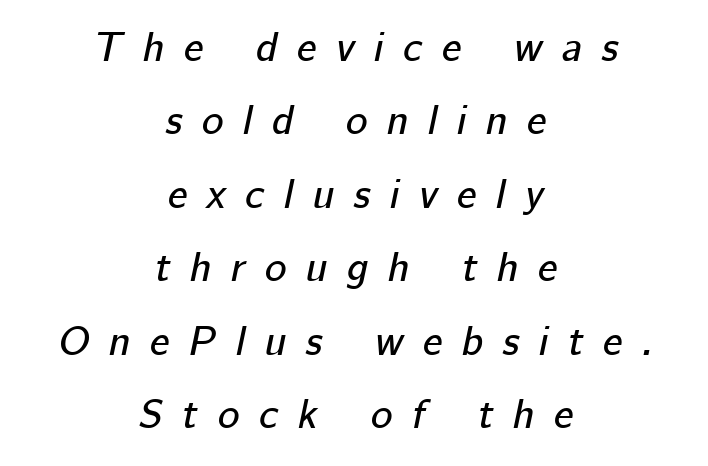
Q: Is the text italic (slanted)? A: Yes, it leans right by about 12 degrees.
Q: Is the text underlined? A: No.
Q: How is the paragraph aligned? A: Centered.
Q: Is the spacing between letters normal or unusually wide? A: Unusually wide.
Q: Width (condensed, normal, or wide)? A: Normal.
Q: Stroke contrast? A: Low.
Q: x-height? A: Medium.
Q: Monospaced? A: No.
